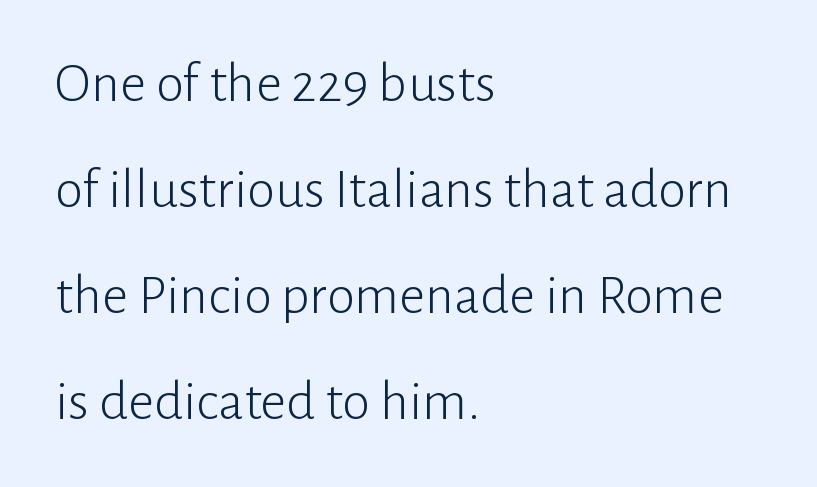
The typeface has the unassuming heft of standard copy or less. Varying glyph widths throughout — classic text-font behaviour. The paragraph has a hard left edge and a soft right edge. Quick note: underline off. Designer's note — italics off, roman on. The letterforms sit shoulder to shoulder at normal distance.
